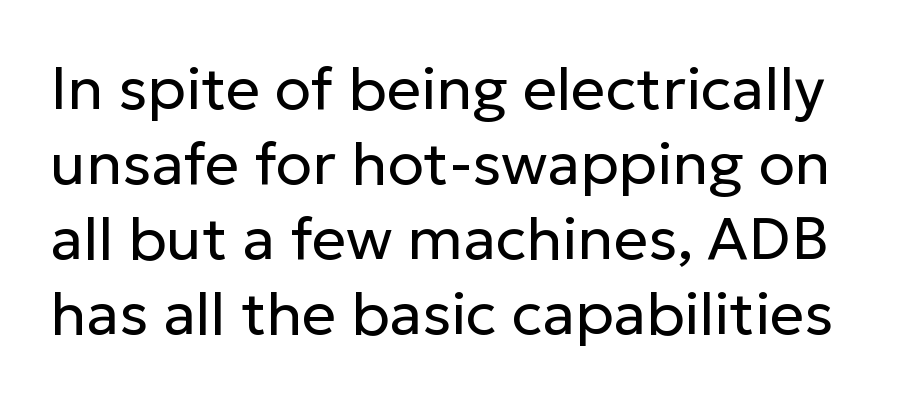
Q: Is the text bold? A: No.
Q: Is the text italic (slanted)? A: No, it is upright.
Q: Is the typeface a serif or a sans-serif typeface? A: Sans-serif.
Q: Is the text underlined? A: No.
Q: Is the spacing between letters normal or unusually wide? A: Normal.
Q: Is the spacing between lines tight, normal or loose? A: Normal.
Q: Width (condensed, normal, or wide)? A: Normal.
Q: Stroke contrast? A: Low.
Q: x-height? A: Medium.
Q: Monospaced? A: No.
